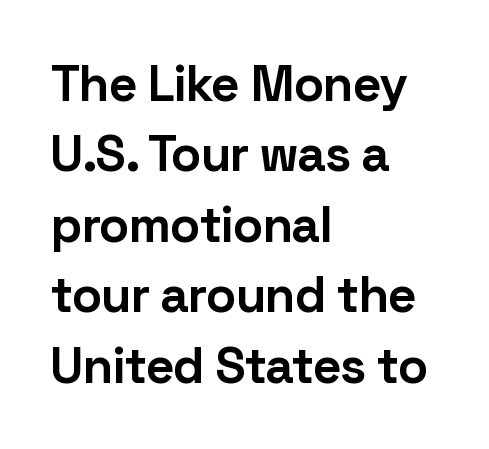
Q: Is the text bold? A: Yes.
Q: Is the text italic (slanted)? A: No, it is upright.
Q: Is the typeface a serif or a sans-serif typeface? A: Sans-serif.
Q: Is the text underlined? A: No.
Q: How is the paragraph aligned? A: Left-aligned.
Q: Is the spacing between letters normal or unusually wide? A: Normal.
Q: Is the spacing between lines tight, normal or loose? A: Normal.
Q: Width (condensed, normal, or wide)? A: Normal.
Q: Stroke contrast? A: Low.
Q: x-height? A: Medium.
Q: Monospaced? A: No.
